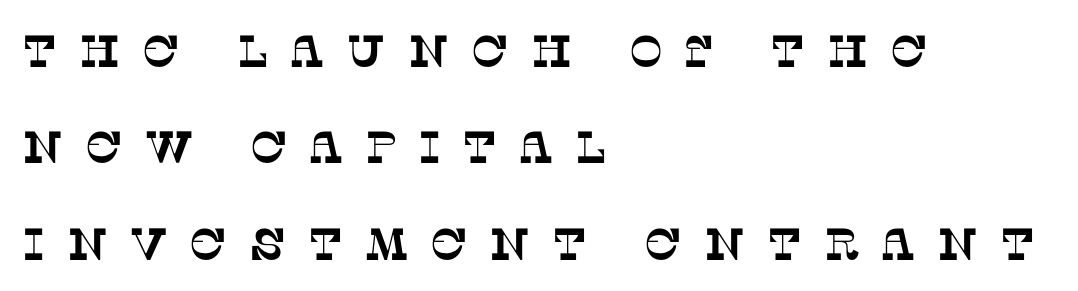
The image shows 45 px serif type; set left-aligned, loose line spacing (2.14x), unusually wide letter spacing (+0.48 em), not underlined; low stroke contrast and a large x-height.
